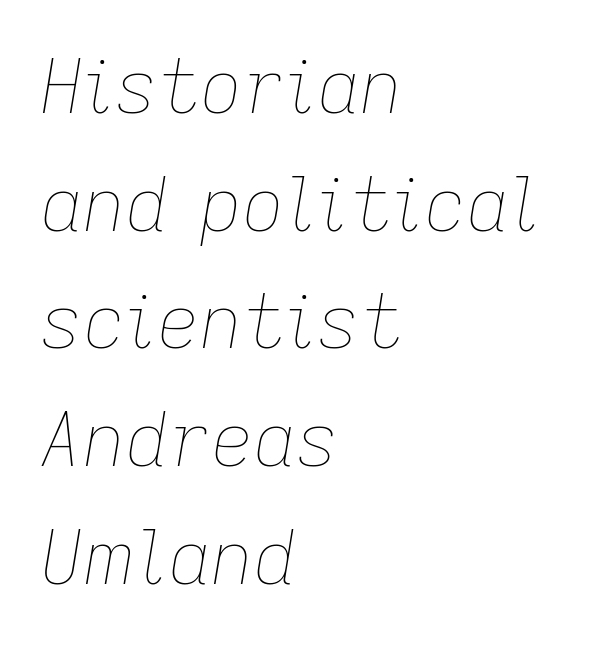
Q: Is the text bold? A: No.
Q: Is the text italic (slanted)? A: Yes, it leans right by about 9 degrees.
Q: Is the text underlined? A: No.
Q: How is the paragraph aligned? A: Left-aligned.
Q: Is the spacing between letters normal or unusually wide? A: Normal.
Q: Is the spacing between lines tight, normal or loose? A: Normal.
Q: Width (condensed, normal, or wide)? A: Normal.
Q: Stroke contrast? A: Low.
Q: x-height? A: Medium.
Q: Monospaced? A: No.
